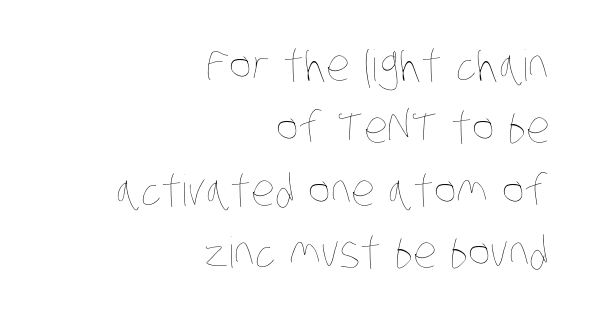
Q: Is the text bold? A: No.
Q: Is the text underlined? A: No.
Q: How is the paragraph aligned? A: Right-aligned.
Q: Is the spacing between letters normal or unusually wide? A: Normal.
Q: Is the spacing between lines tight, normal or loose? A: Normal.
Q: Width (condensed, normal, or wide)? A: Condensed.
Q: Stroke contrast? A: Low.
Q: x-height? A: Large.
Q: Monospaced? A: No.
